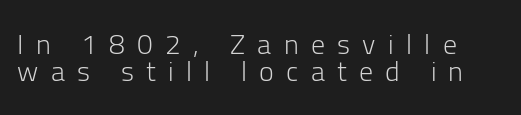
{"serif": "no", "italic": "no", "bold": "no", "weight": "light", "width": "normal", "stroke_contrast": "low", "x_height": "medium", "monospaced": "no", "underline": "no", "line_spacing": "tight", "line_spacing_ratio": 0.97, "letter_spacing": "wide", "letter_spacing_em": 0.44, "glyph_px": 28}
